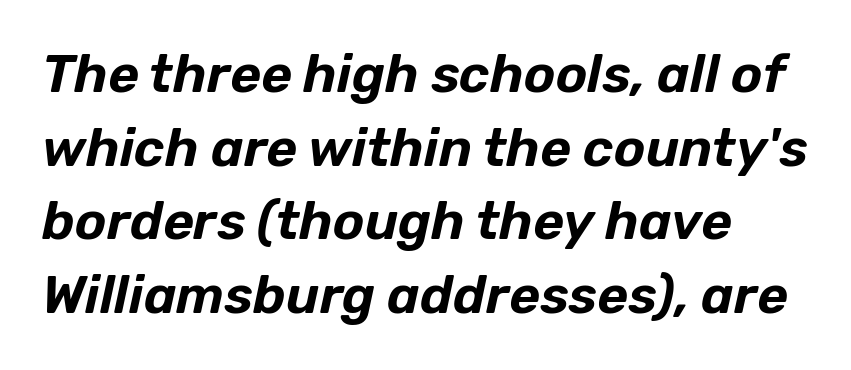
Every character sits at an angle, as italics do. One glance says typical: line gaps are just what's usual. These lines are rendered in a variable-pitch font. The passage shown is not underscored anywhere. The rag falls on the right side of this text block.
